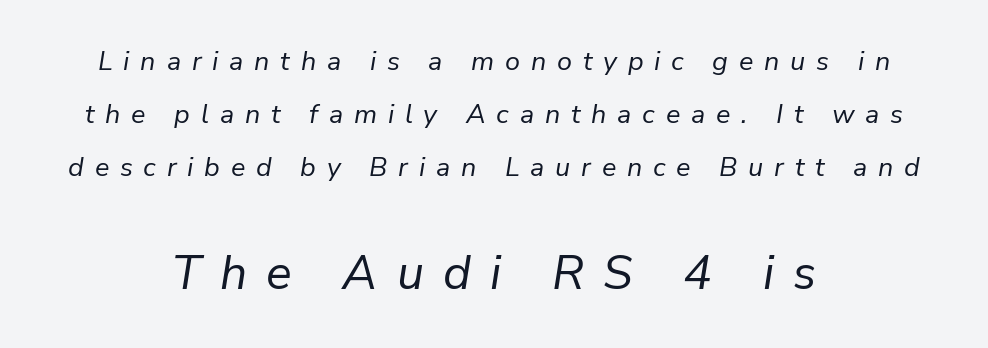
Does the lettering tilt? It does — this is italic. Leading: increased. The letters advance in unequal steps, a hallmark of proportional type. Line starts and ends both wander, symmetrically. If you squint, the bottom block still reads clearly — it's the larger of the two.
